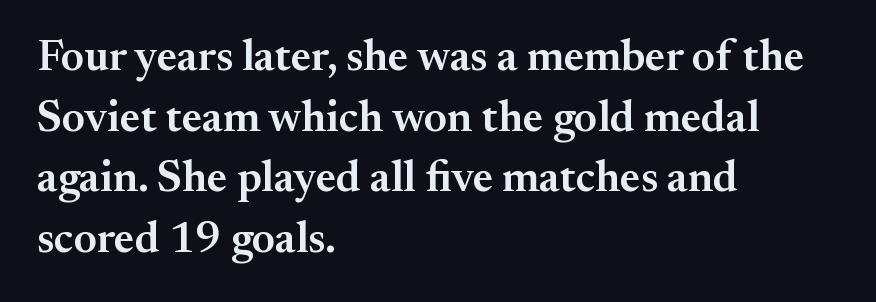
{"serif": "yes", "italic": "no", "bold": "semi", "weight": "semibold", "width": "normal", "stroke_contrast": "medium", "x_height": "small", "monospaced": "no", "underline": "no", "align": "left", "line_spacing": "normal", "line_spacing_ratio": 1.38, "letter_spacing": "normal", "letter_spacing_em": 0.0, "glyph_px": 44}
